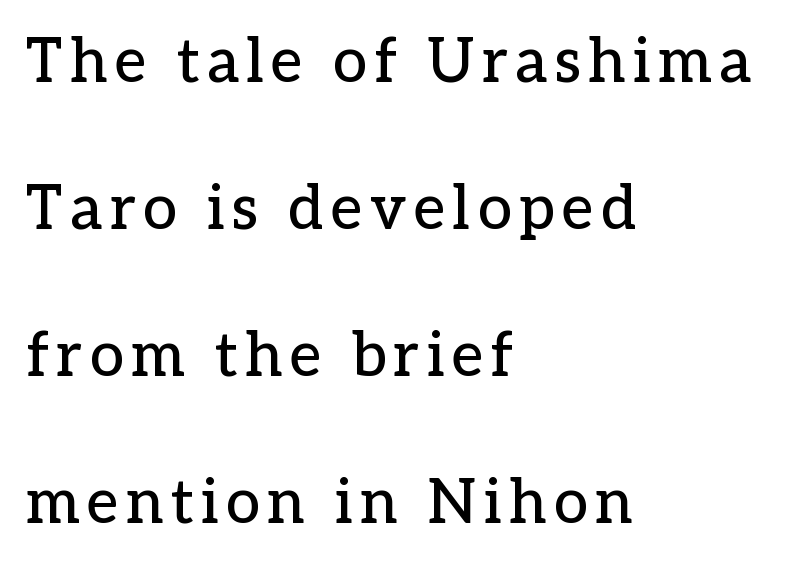
The image shows 61 px serif type, upright; set left-aligned, loose line spacing (2.41x), not underlined; low stroke contrast and a medium x-height.
